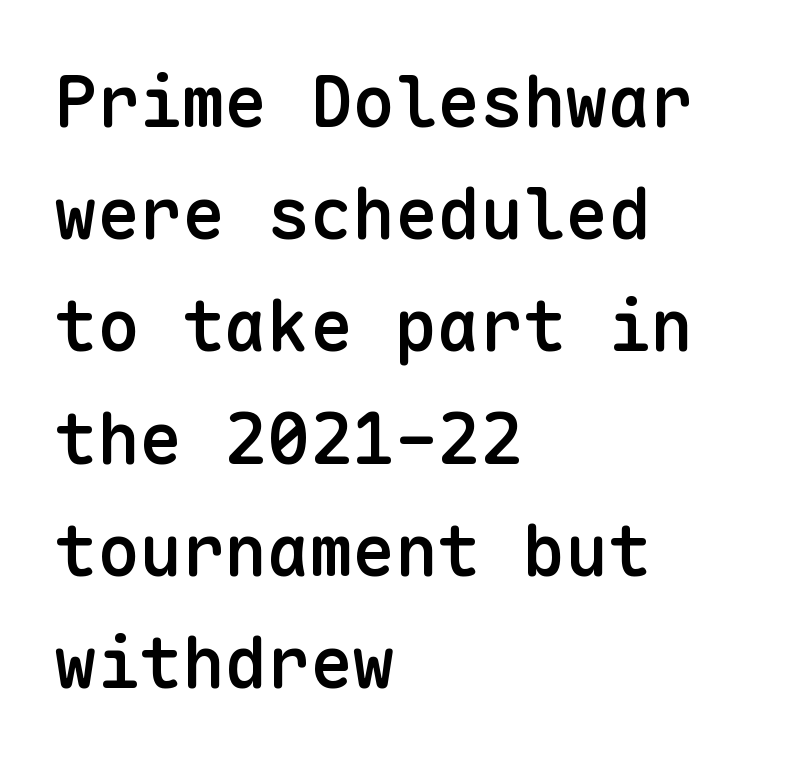
Do the characters align in a grid? Yes, the font is monospaced. Each line starts at the same left margin while the right side varies. If you drew a line through each stem, it would be perfectly vertical. Classification — sans serif. Default kerning and tracking; the words read as compact shapes. Leading: standard.
